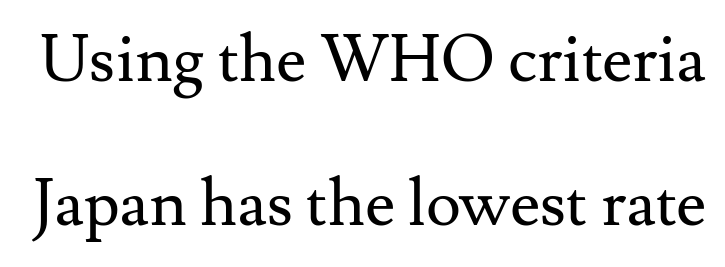
Q: Is the text bold? A: No.
Q: Is the text italic (slanted)? A: No, it is upright.
Q: Is the typeface a serif or a sans-serif typeface? A: Serif.
Q: Is the text underlined? A: No.
Q: Is the spacing between letters normal or unusually wide? A: Normal.
Q: Is the spacing between lines tight, normal or loose? A: Loose.
Q: Width (condensed, normal, or wide)? A: Normal.
Q: Stroke contrast? A: Medium.
Q: x-height? A: Small.
Q: Monospaced? A: No.
